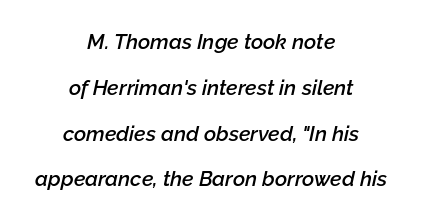
Bold? Not quite — semibold, heavier than regular but stopping short. Quick note: interline space is abundant. The face used here is rendered with its standard letterfit. Alignment: centered.
